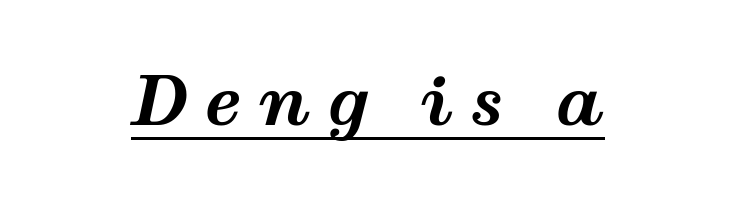
Each glyph is drawn with heavy, bold strokes. The face used here is proportionally spaced, like ordinary book or web type. A baseline rule has been typeset under these characters. Yep, that's italic — everything's leaning. Short note: letters widely spaced.
